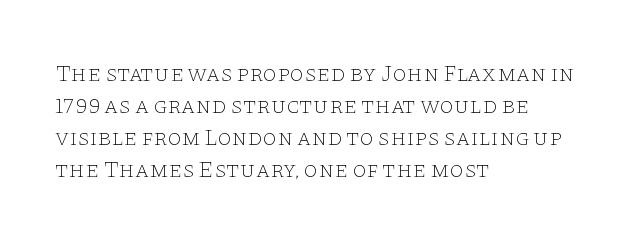
Q: Is the text bold? A: No.
Q: Is the text italic (slanted)? A: No, it is upright.
Q: Is the text underlined? A: No.
Q: How is the paragraph aligned? A: Left-aligned.
Q: Is the spacing between letters normal or unusually wide? A: Normal.
Q: Is the spacing between lines tight, normal or loose? A: Normal.
